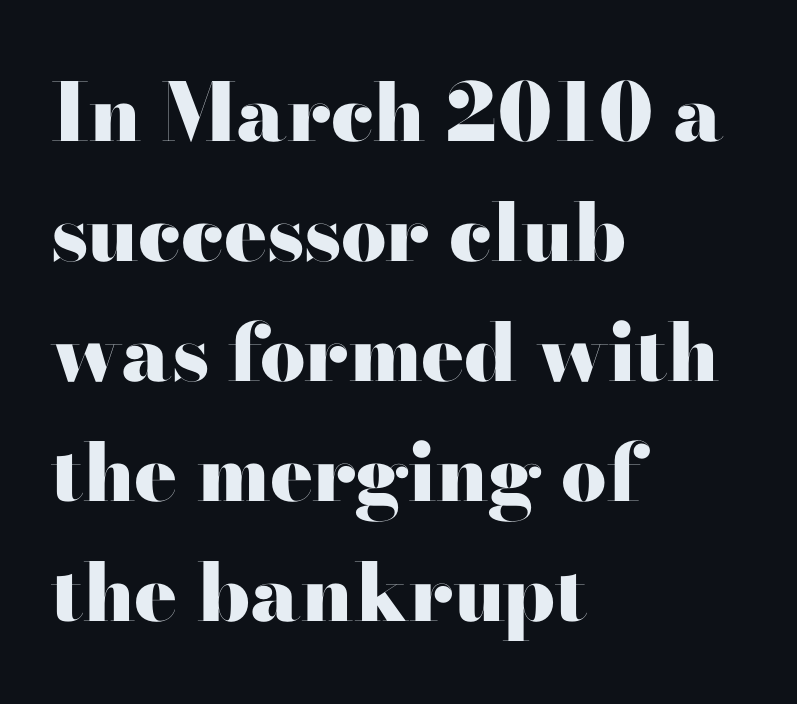
Q: Is the text bold? A: Yes.
Q: Is the text italic (slanted)? A: No, it is upright.
Q: Is the typeface a serif or a sans-serif typeface? A: Serif.
Q: Is the text underlined? A: No.
Q: How is the paragraph aligned? A: Left-aligned.
Q: Is the spacing between letters normal or unusually wide? A: Normal.
Q: Is the spacing between lines tight, normal or loose? A: Normal.
Q: Width (condensed, normal, or wide)? A: Wide.
Q: Stroke contrast? A: High.
Q: x-height? A: Small.
Q: Monospaced? A: No.
